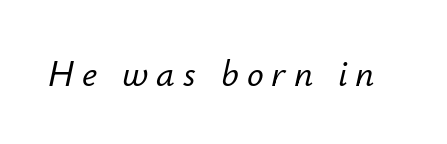
Q: Is the text italic (slanted)? A: Yes, it leans right by about 12 degrees.
Q: Is the text underlined? A: No.
Q: Is the spacing between letters normal or unusually wide? A: Unusually wide.
Q: Width (condensed, normal, or wide)? A: Normal.
Q: Stroke contrast? A: Low.
Q: x-height? A: Small.
Q: Monospaced? A: No.
